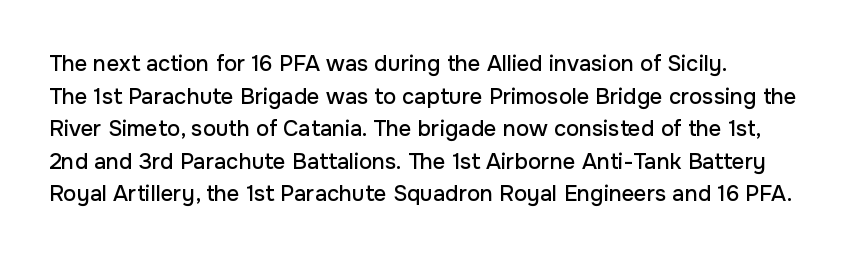
The image shows 22 px text type, upright; set normal line spacing (1.48x), normal letter spacing, not underlined.
